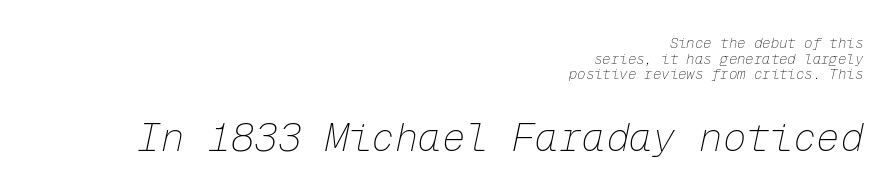
The image shows 39 px thin type, italic (leaning right), monospaced; set right-aligned, tight line spacing (1.11x), normal letter spacing, not underlined; the second (bottom) block is 2.79x larger; low stroke contrast and a medium x-height.
